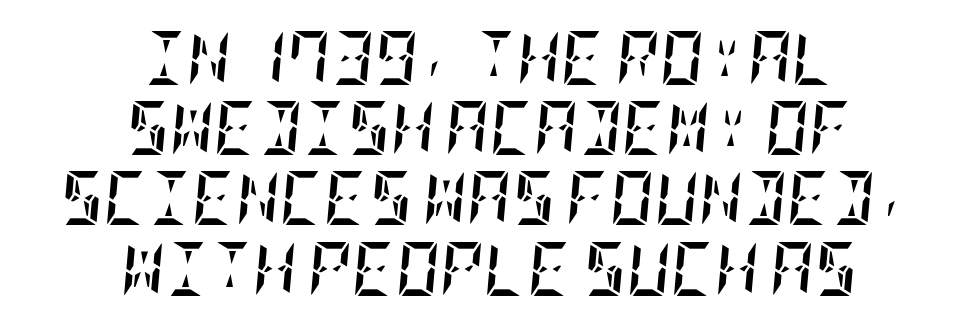
{"italic": "yes", "lean": "right", "slant_degrees": 5, "bold": "yes", "weight": "semibold", "width": "condensed", "stroke_contrast": "low", "x_height": "large", "underline": "no", "align": "center", "line_spacing": "normal", "line_spacing_ratio": 1.3, "letter_spacing": "normal", "letter_spacing_em": 0.0, "glyph_px": 54}
